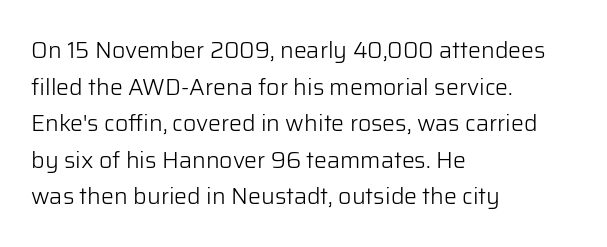
Notice how descenders clear the ascenders below comfortably — that's standard leading. Heft: none added — not bold. Posture: upright roman. The tracking reads as untouched default to a designer's eye. If you drew a ruler down the left edge, every line would touch it.
